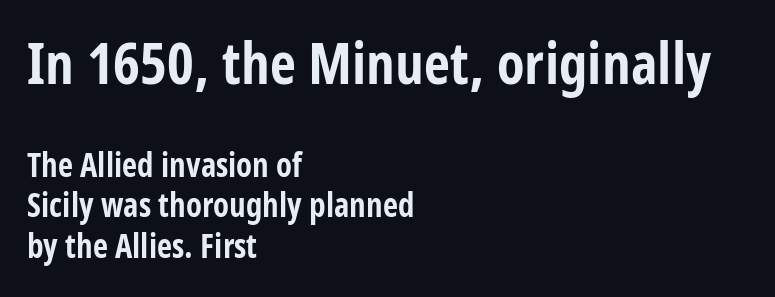
{"serif": "no", "italic": "no", "bold": "yes", "weight": "bold", "width": "condensed", "stroke_contrast": "low", "x_height": "large", "monospaced": "no", "underline": "no", "align": "left", "line_spacing_ratio": 1.23, "letter_spacing": "normal", "letter_spacing_em": 0.0, "larger_block": "first", "size_ratio": 1.73, "glyph_px": 57}
